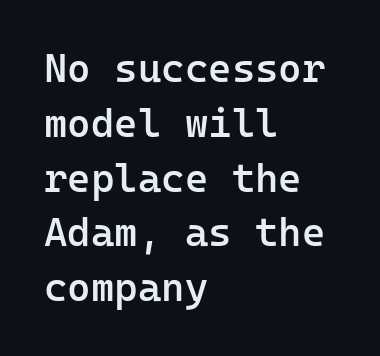
The image shows 40 px semibold sans-serif type, upright, monospaced; set left-aligned, normal line spacing (1.37x), normal letter spacing, not underlined; low stroke contrast and a medium x-height.
